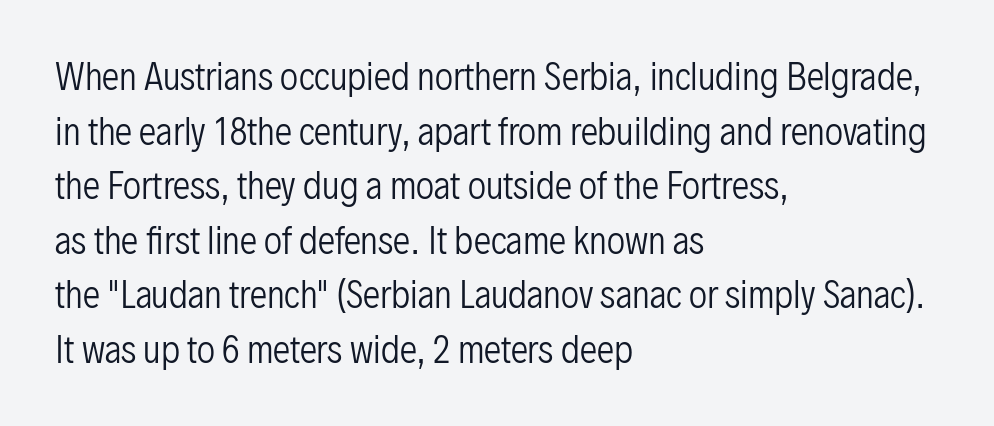
{"serif": "no", "italic": "no", "bold": "no", "weight": "regular", "width": "condensed", "stroke_contrast": "low", "x_height": "medium", "monospaced": "no", "underline": "no", "align": "left", "line_spacing": "normal", "line_spacing_ratio": 1.56, "letter_spacing": "normal", "letter_spacing_em": 0.0, "glyph_px": 35}
